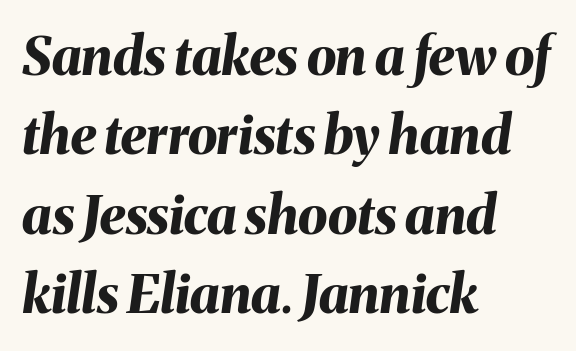
{"italic": "yes", "lean": "right", "slant_degrees": 8, "bold": "yes", "weight": "bold", "width": "normal", "stroke_contrast": "medium", "x_height": "medium", "monospaced": "no", "underline": "no", "align": "left", "line_spacing": "normal", "line_spacing_ratio": 1.5, "letter_spacing": "normal", "letter_spacing_em": 0.0, "glyph_px": 53}
